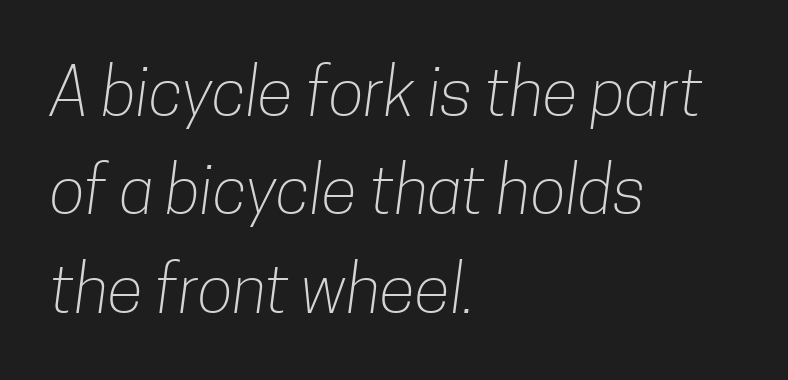
Q: Is the text bold? A: No.
Q: Is the typeface a serif or a sans-serif typeface? A: Sans-serif.
Q: Is the text underlined? A: No.
Q: How is the paragraph aligned? A: Left-aligned.
Q: Is the spacing between letters normal or unusually wide? A: Normal.
Q: Is the spacing between lines tight, normal or loose? A: Normal.
Q: Width (condensed, normal, or wide)? A: Condensed.
Q: Stroke contrast? A: Low.
Q: x-height? A: Medium.
Q: Monospaced? A: No.
